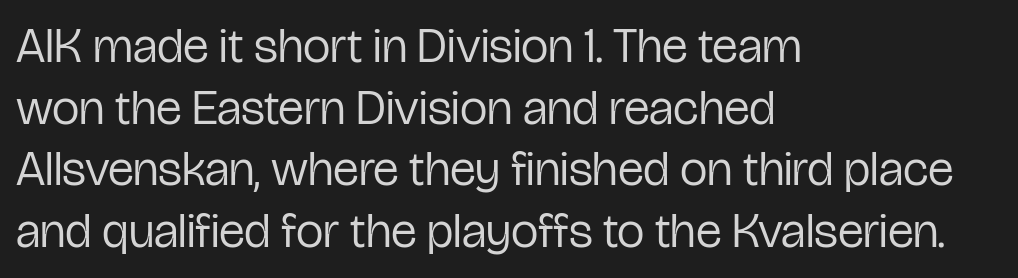
Rows of type keep a routine distance in the vertical direction. One-word summary of the alignment: left. Each word holds together tightly as a unit, with standard inter-letter gaps. The weight tops out at a normal text grade.
